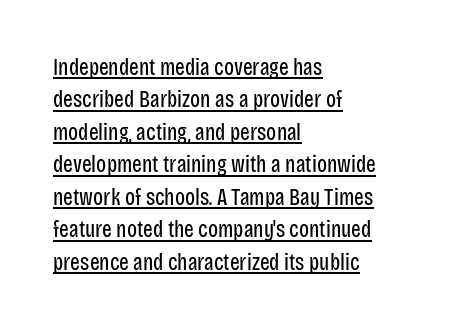
Q: Is the text bold? A: No.
Q: Is the text italic (slanted)? A: No, it is upright.
Q: Is the text underlined? A: Yes.
Q: How is the paragraph aligned? A: Left-aligned.
Q: Is the spacing between letters normal or unusually wide? A: Normal.
Q: Is the spacing between lines tight, normal or loose? A: Normal.
